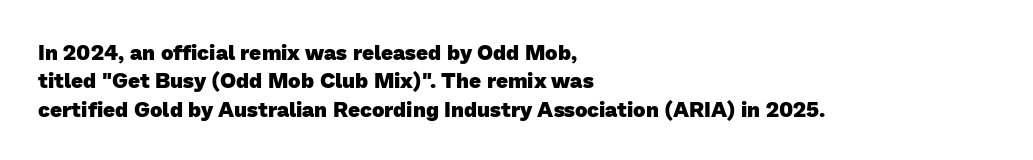
A typesetter would call this leading conventional body-copy spacing. Is the block centered? No — it sits flush against the left margin. Characters follow at the spacing the type designer built in. Strokes here are thick enough to call this a true bold. The foot of each line stays bare and open.
